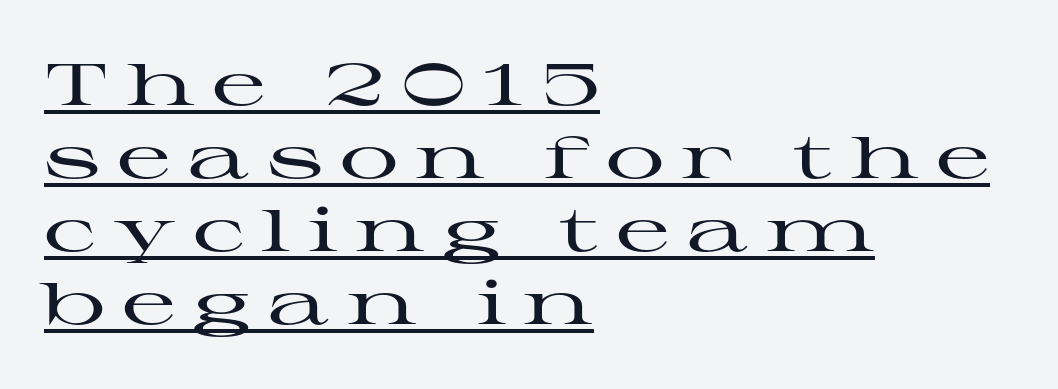
Q: Is the text italic (slanted)? A: No, it is upright.
Q: Is the typeface a serif or a sans-serif typeface? A: Serif.
Q: Is the text underlined? A: Yes.
Q: How is the paragraph aligned? A: Left-aligned.
Q: Is the spacing between letters normal or unusually wide? A: Unusually wide.
Q: Width (condensed, normal, or wide)? A: Wide.
Q: Stroke contrast? A: High.
Q: x-height? A: Medium.
Q: Monospaced? A: No.
